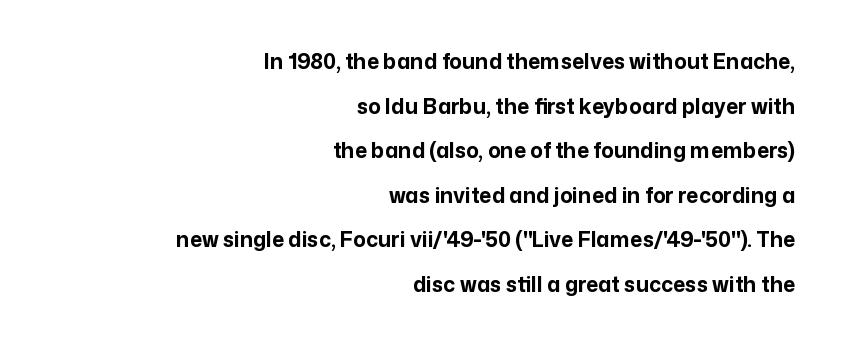
As a designer I'd log this as weight 700, bold. In terms of leading, this rendering errs on the spacious side. The lettering stays uniformly vertical, giving the passage a roman look. The specimen omits any rule beneath the text block's lines. Words appear dense and cohesive because spacing is normal. Layout note: lines flush right.
